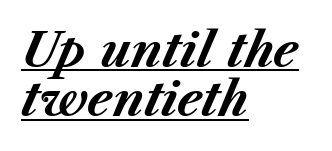
Q: Is the text bold? A: Yes.
Q: Is the text italic (slanted)? A: Yes, it leans right by about 23 degrees.
Q: Is the text underlined? A: Yes.
Q: How is the paragraph aligned? A: Left-aligned.
Q: Is the spacing between letters normal or unusually wide? A: Normal.
Q: Is the spacing between lines tight, normal or loose? A: Tight.
Q: Width (condensed, normal, or wide)? A: Normal.
Q: Stroke contrast? A: Medium.
Q: x-height? A: Medium.
Q: Monospaced? A: No.
